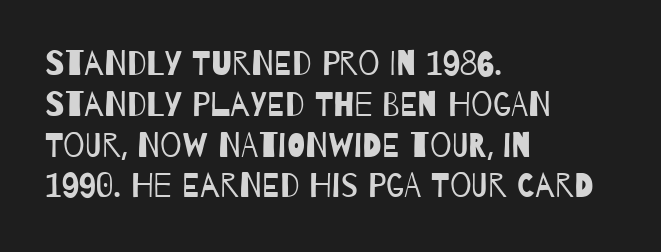
I'd call this a sans setting — the letters go barefoot. Looks like regular typesetting: each glyph gets only the width it needs. Letter spacing: default. This rendering features lettering with no underline. Summary of weight: not heavy and not bold. Each line starts at the same left margin while the right side varies.
